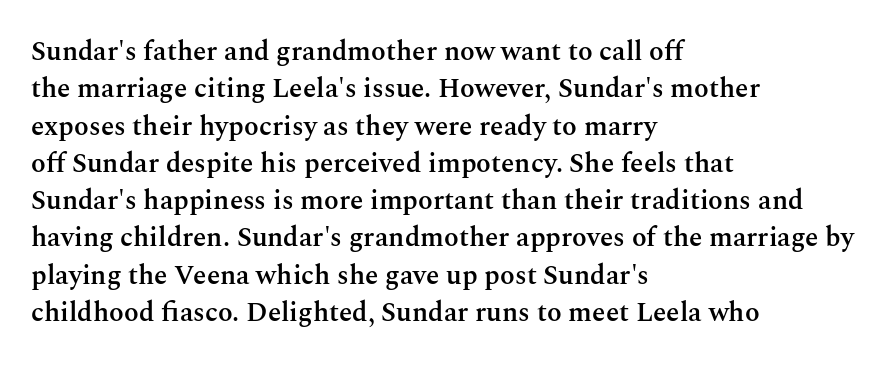
Q: Is the text bold? A: Semi-bold.
Q: Is the text italic (slanted)? A: No, it is upright.
Q: Is the text underlined? A: No.
Q: How is the paragraph aligned? A: Left-aligned.
Q: Is the spacing between letters normal or unusually wide? A: Normal.
Q: Is the spacing between lines tight, normal or loose? A: Normal.
